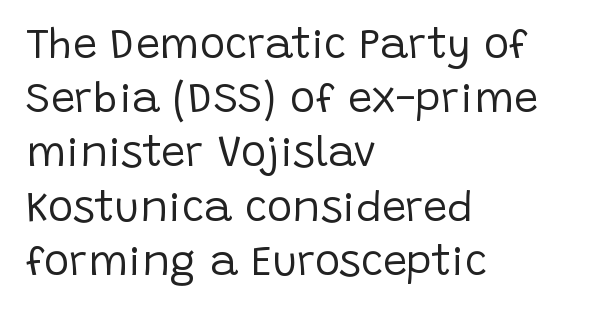
The image shows 43 px regular-weight sans-serif type, upright; set left-aligned, normal line spacing (1.26x), normal letter spacing, not underlined; low stroke contrast and a large x-height.
